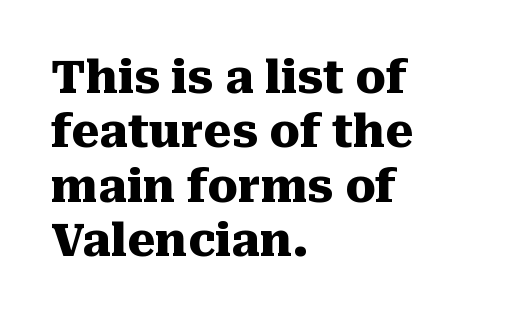
The image shows 45 px heavy serif type, upright; set left-aligned, line spacing 1.21x, normal letter spacing, not underlined; medium stroke contrast and a medium x-height.
